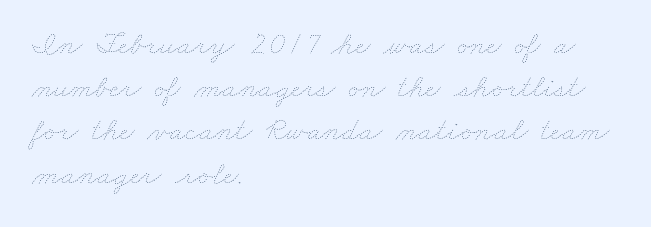
{"bold": "no", "weight": "thin", "width": "wide", "stroke_contrast": "low", "x_height": "small", "monospaced": "no", "underline": "no", "align": "left", "line_spacing": "normal", "line_spacing_ratio": 1.35, "letter_spacing": "normal", "letter_spacing_em": 0.0, "glyph_px": 32}
